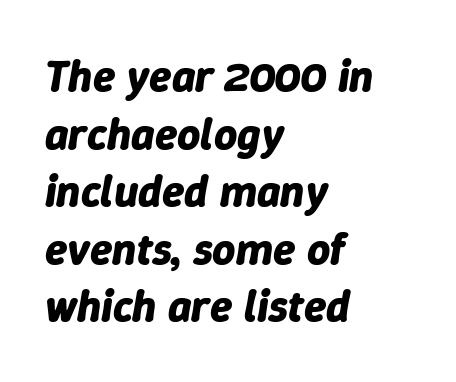
{"italic": "yes", "lean": "right", "slant_degrees": 9, "bold": "yes", "weight": "bold", "width": "normal", "stroke_contrast": "low", "x_height": "medium", "monospaced": "no", "underline": "no", "align": "left", "line_spacing": "normal", "line_spacing_ratio": 1.28, "letter_spacing": "normal", "letter_spacing_em": 0.0, "glyph_px": 45}
